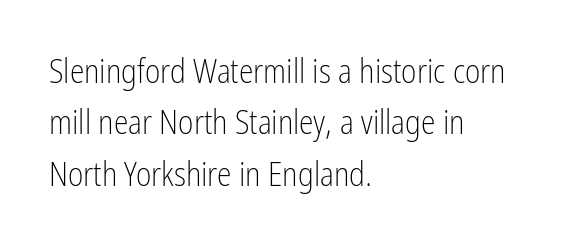
The image shows 33 px light, condensed sans-serif type, upright; set left-aligned, normal line spacing (1.56x), normal letter spacing, not underlined; low stroke contrast and a medium x-height.
